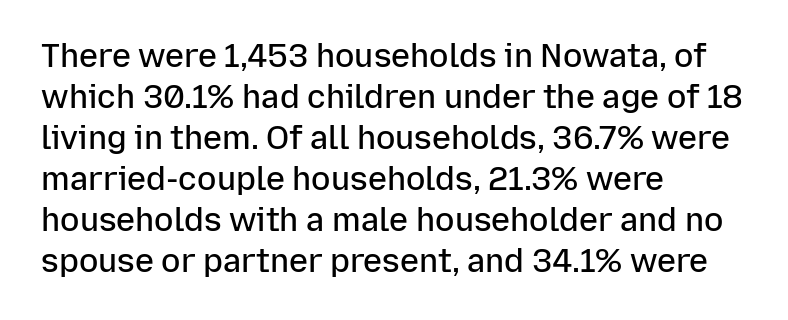
The image shows 32 px semibold sans-serif type, upright; set left-aligned, normal line spacing (1.28x), normal letter spacing, not underlined; low stroke contrast and a medium x-height.
